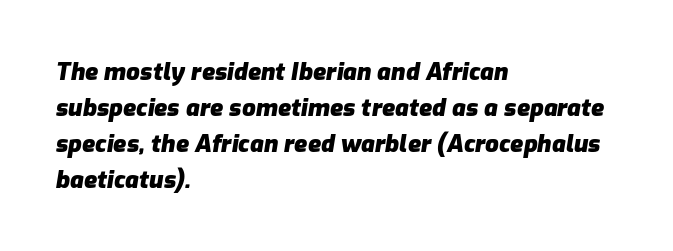
Posture: slanted. Underlining? Definitely not there. Every letter is thick-stroked: bold, no question. Honestly, the row spacing looks completely unremarkable. Horizontal alignment here is leftward, the default for most running prose. How are the letters spaced? Ordinarily, with no added tracking.
